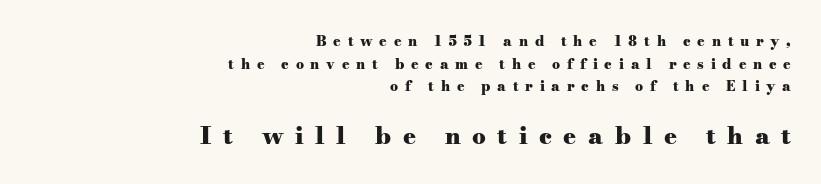
This sample uses expanded letter spacing, leaving extra air between glyphs. Does the copy run flush right? Yes — the right margin is perfectly even. A student would notice the bottom passage is typeset larger than what precedes it. Vertically, the passage feels balanced, rows spaced as you'd expect. This rendering features lettering with no underline. Unlike italic type, these characters show no tilt at all.
